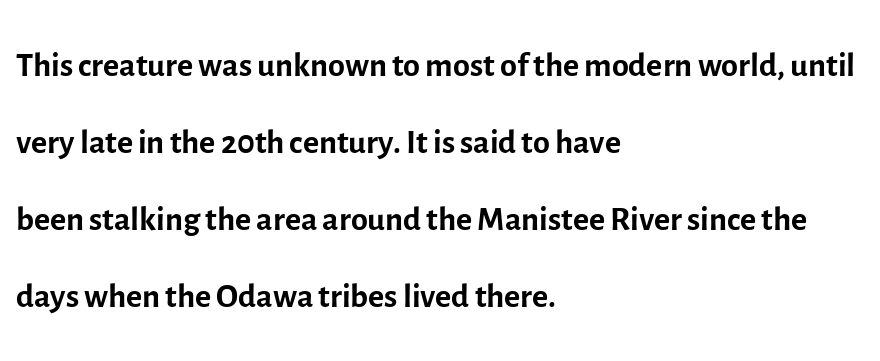
Q: Is the text bold? A: No.
Q: Is the text italic (slanted)? A: No, it is upright.
Q: Is the typeface a serif or a sans-serif typeface? A: Sans-serif.
Q: Is the text underlined? A: No.
Q: How is the paragraph aligned? A: Left-aligned.
Q: Is the spacing between letters normal or unusually wide? A: Normal.
Q: Is the spacing between lines tight, normal or loose? A: Normal.
Q: Width (condensed, normal, or wide)? A: Normal.
Q: x-height? A: Medium.
Q: Monospaced? A: No.
